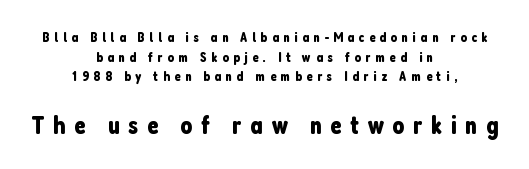
Q: Is the text italic (slanted)? A: No, it is upright.
Q: Is the text underlined? A: No.
Q: How is the paragraph aligned? A: Centered.
Q: Is the spacing between letters normal or unusually wide? A: Unusually wide.
Q: Is the spacing between lines tight, normal or loose? A: Normal.
Q: Which block of text is set in a larger size, the first (top) or the second (bottom)? A: The second (bottom) one.
